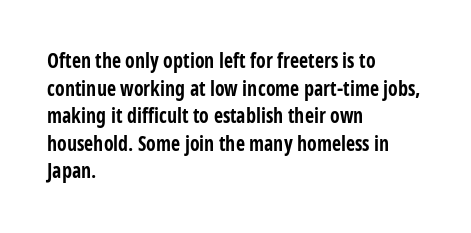
Q: Is the text bold? A: Yes.
Q: Is the text italic (slanted)? A: No, it is upright.
Q: Is the text underlined? A: No.
Q: How is the paragraph aligned? A: Left-aligned.
Q: Is the spacing between letters normal or unusually wide? A: Normal.
Q: Is the spacing between lines tight, normal or loose? A: Normal.
